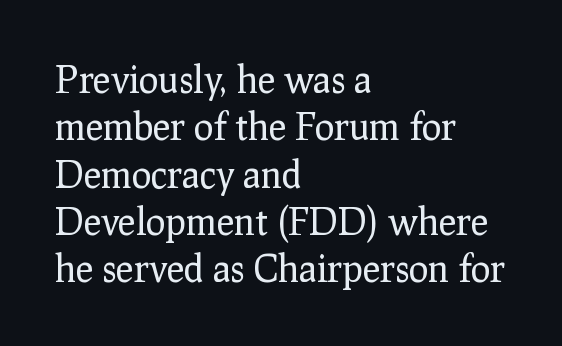
The letters stand straight up with perfectly vertical stems. Font category for this specimen: serif. The letterforms sit shoulder to shoulder at normal distance. These lines stack with their left ends in a neat column. This rendering features lettering with no underline.
